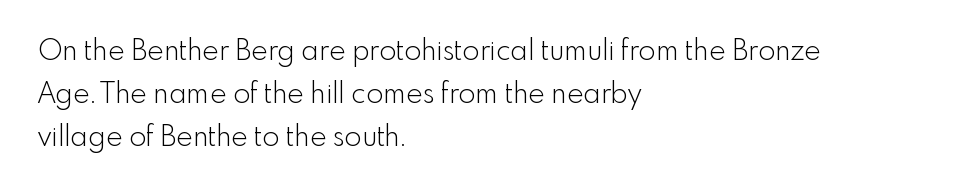
{"serif": "no", "italic": "no", "bold": "no", "weight": "light", "width": "normal", "x_height": "small", "monospaced": "no", "underline": "no", "align": "left", "line_spacing": "normal", "line_spacing_ratio": 1.54, "letter_spacing": "normal", "letter_spacing_em": 0.0, "glyph_px": 28}
